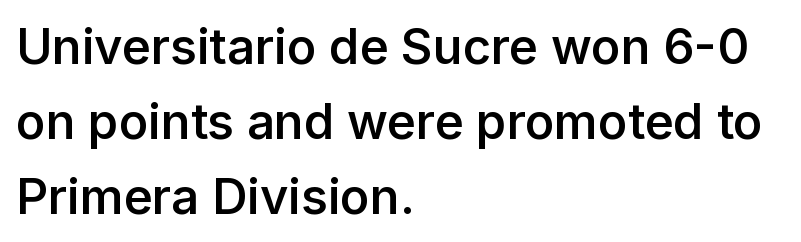
The image shows 49 px semibold sans-serif type, upright; set left-aligned, normal line spacing (1.53x), normal letter spacing, not underlined; low stroke contrast and a medium x-height.
